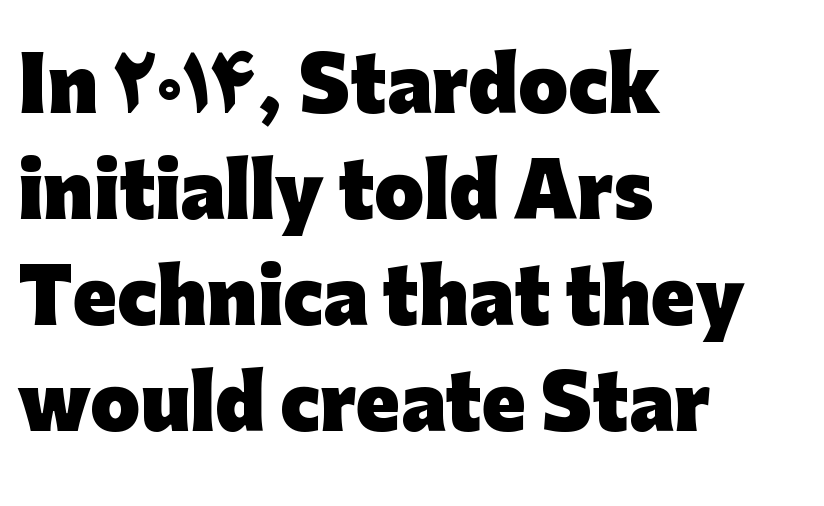
Reading down the block, your eye returns to a fixed left position each line. Spacing verdict: proportional, widths tailored to each character. The space beneath each line is pristine and unruled. The space between consecutive lines is moderate. Vertical strokes here are truly vertical.
